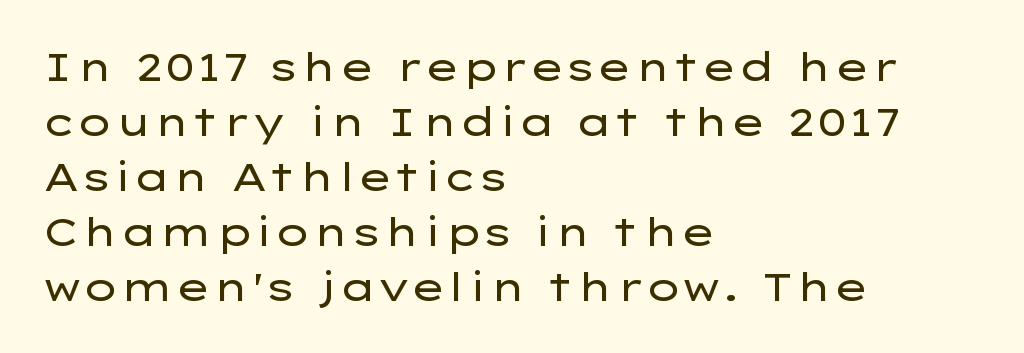
The string is rendered with underlining switched off. A typesetter would call this proportional, since set widths differ per character. No italicization has been applied; the sample stays upright. Nothing heavy about these letters — not bold at all. Observe the absence of serifs on each vertical stroke in this sample. A typesetter would call this zero additional tracking.
